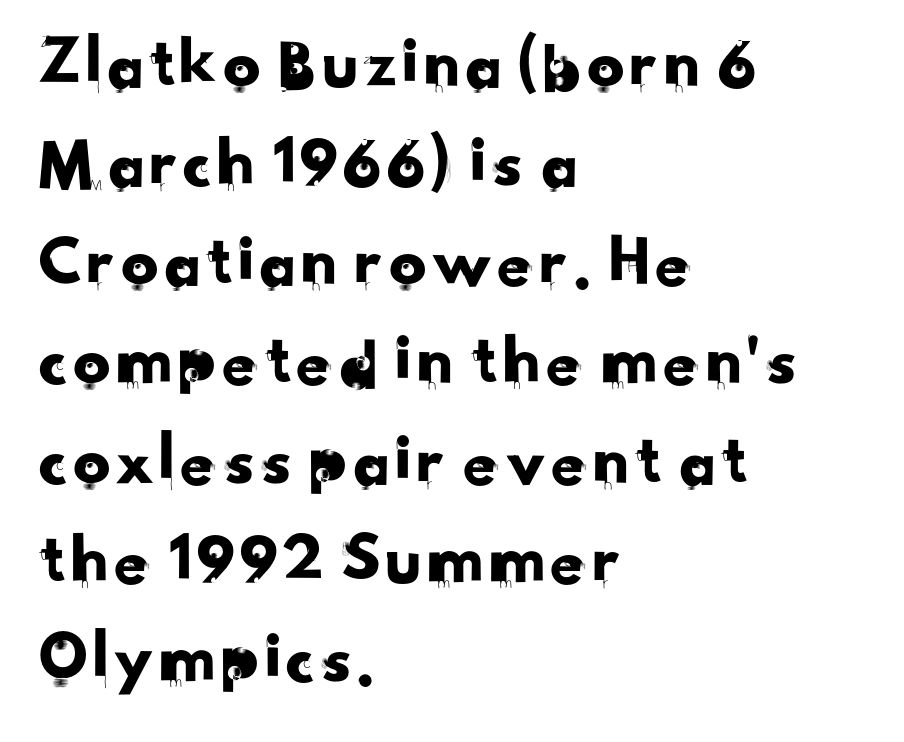
The face used here is proportionally spaced, like ordinary book or web type. Type style note: lacks serifs. Vertical spacing — default. Caption: multi-line text, flush left, ragged right. Look at the tracking — it's just the regular setting, nothing added.
